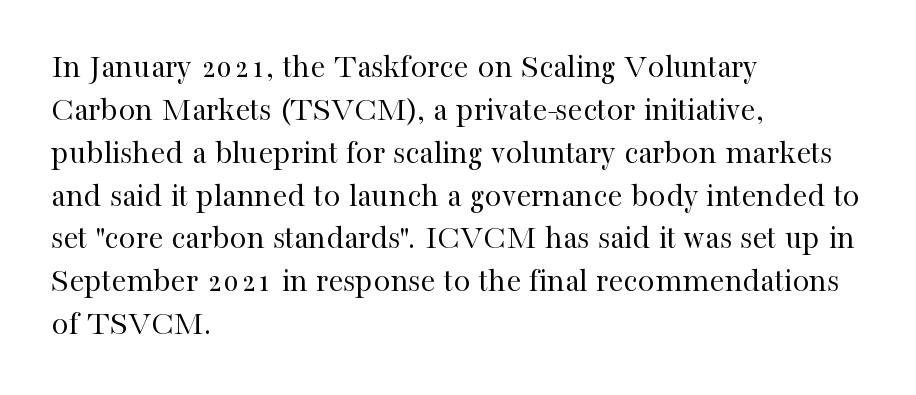
The lettering stays uniformly vertical, giving the passage a roman look. Horizontally, the lines are justified to the leading edge only. Glance below the letters and you will spot only blank space. Caption: standard tracking, unaltered. Old-style or modern, the face here clearly has serifs. Summary of weight: not heavy and not bold.
